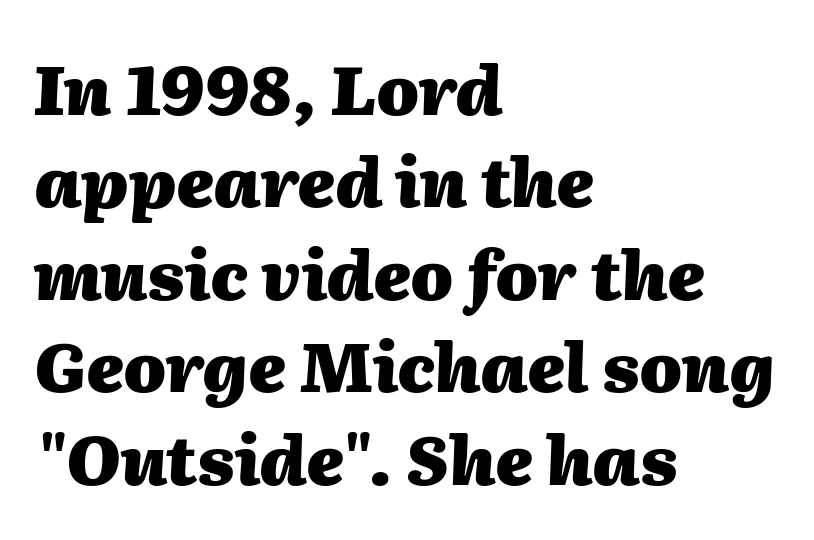
The baseline area is clear. The lettering tilts uniformly, giving the passage an italic look. Look at the tracking — it's just the regular setting, nothing added. Character widths vary here, with narrow letters taking less room than wide ones. A normal amount of white space separates one row of letters from the next.
